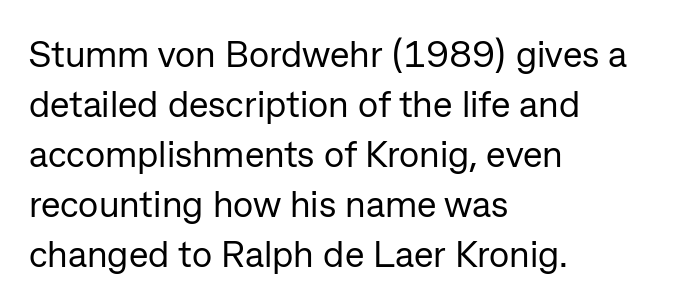
The image shows 37 px regular-weight sans-serif type, upright; set left-aligned, normal line spacing (1.35x), normal letter spacing, not underlined; low stroke contrast and a medium x-height.
